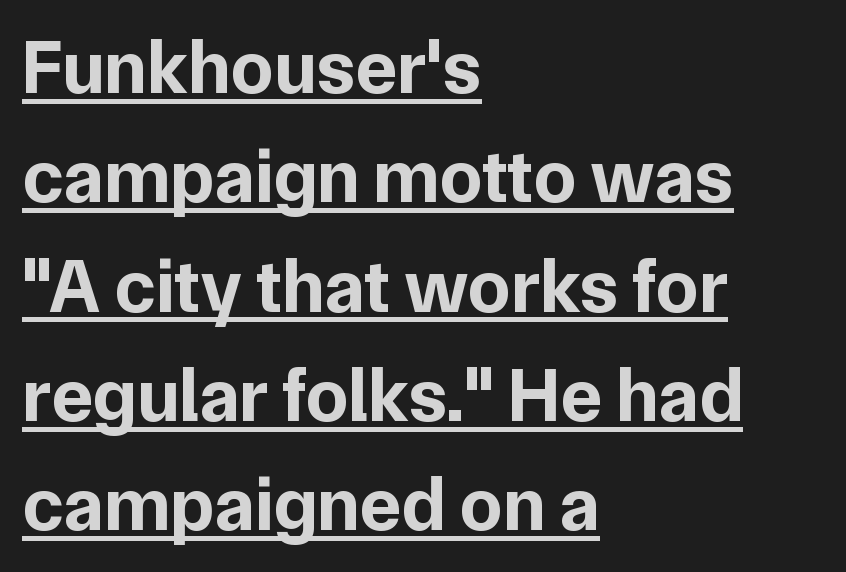
{"serif": "no", "italic": "no", "bold": "yes", "weight": "bold", "width": "normal", "stroke_contrast": "low", "x_height": "medium", "monospaced": "no", "underline": "yes", "align": "left", "line_spacing": "normal", "line_spacing_ratio": 1.42, "letter_spacing": "normal", "letter_spacing_em": 0.0, "glyph_px": 77}
